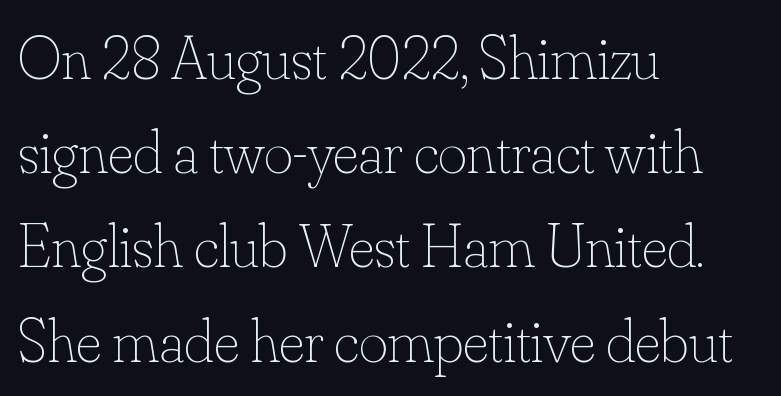
{"italic": "no", "bold": "no", "weight": "thin", "width": "normal", "stroke_contrast": "low", "x_height": "small", "monospaced": "no", "underline": "no", "align": "left", "line_spacing": "normal", "line_spacing_ratio": 1.52, "letter_spacing": "normal", "letter_spacing_em": 0.0, "glyph_px": 62}
